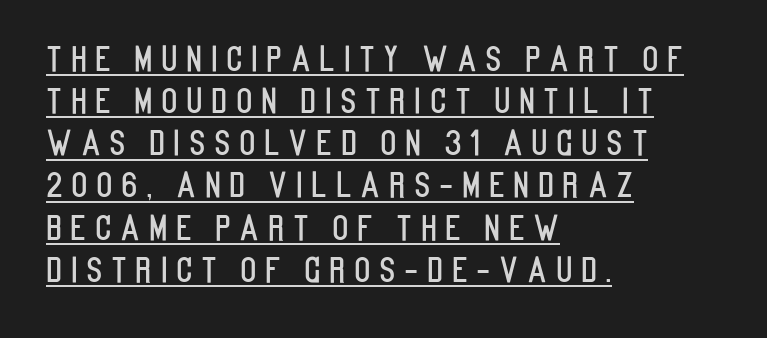
The image shows 34 px condensed sans-serif type, upright; set left-aligned, line spacing 1.24x, unusually wide letter spacing (+0.25 em), underlined; low stroke contrast and a large x-height.
